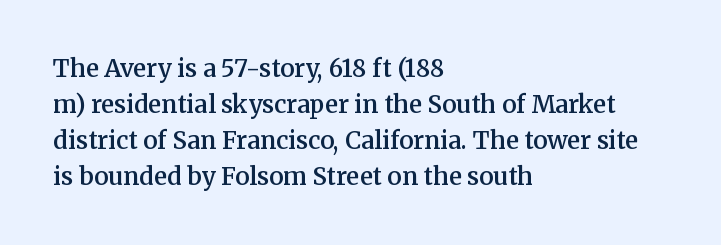
The image shows 24 px text type, upright; set left-aligned, normal line spacing (1.5x), normal letter spacing, not underlined.
